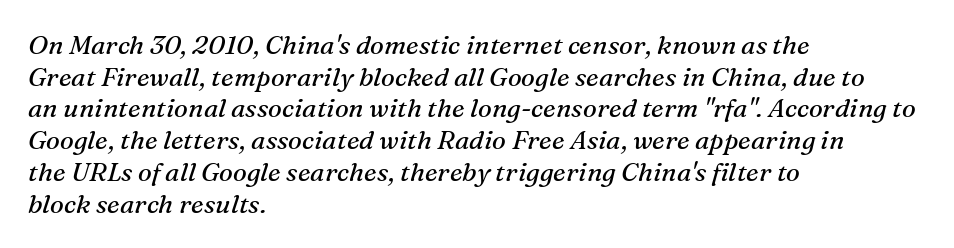
The gaps between neighbouring characters are ordinary and unremarkable. This is not heavy type; no bold has been used. The rendering anchors every line to the left-hand side. The words here are not underlined. The axis of the letterforms is tilted away from vertical.
